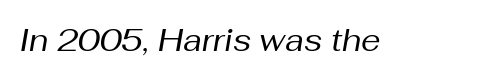
Inter-character spacing is left at the font's built-in metrics. These lines are rendered in a variable-pitch font. Each stroke keeps to a modest, everyday thickness or less. Style check: oblique. Underline: absent.
